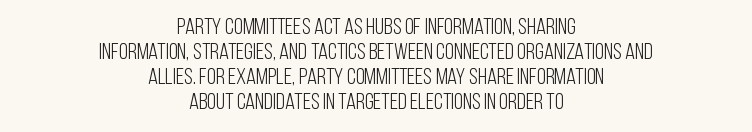
A typesetter would call this zero additional tracking. Stem width sits at or under what a default text font uses. If you drew a line through each stem, it would be perfectly vertical. Line starts and ends both wander, symmetrically. The zone under the glyphs is completely vacant.
